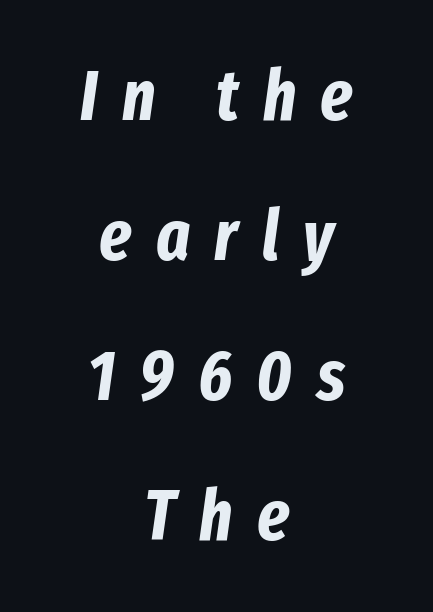
{"italic": "yes", "lean": "right", "slant_degrees": 8, "bold": "yes", "weight": "bold", "width": "condensed", "stroke_contrast": "low", "x_height": "medium", "monospaced": "no", "underline": "no", "align": "center", "line_spacing": "loose", "line_spacing_ratio": 1.97, "letter_spacing": "wide", "letter_spacing_em": 0.34, "glyph_px": 71}
